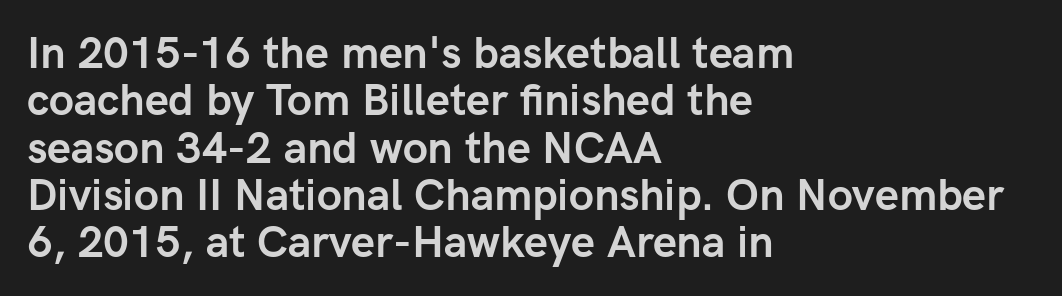
Q: Is the text bold? A: Yes.
Q: Is the text italic (slanted)? A: No, it is upright.
Q: Is the typeface a serif or a sans-serif typeface? A: Sans-serif.
Q: Is the text underlined? A: No.
Q: How is the paragraph aligned? A: Left-aligned.
Q: Is the spacing between letters normal or unusually wide? A: Normal.
Q: Is the spacing between lines tight, normal or loose? A: Tight.
Q: Width (condensed, normal, or wide)? A: Normal.
Q: Stroke contrast? A: Low.
Q: x-height? A: Medium.
Q: Monospaced? A: No.
